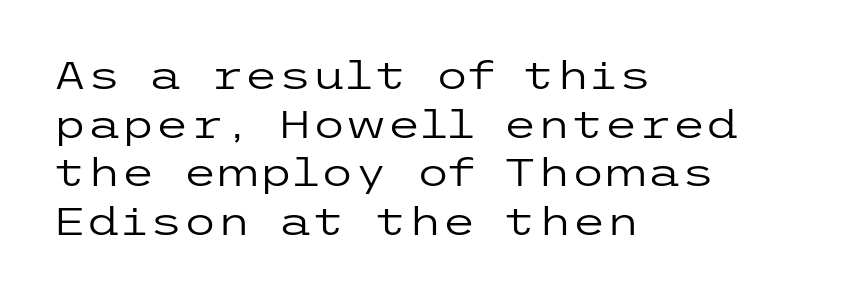
Type without underlining. Grotesque or geometric, the face here clearly has no serifs. Regular leading. When letters stand straight like this, we call the style roman or upright.
